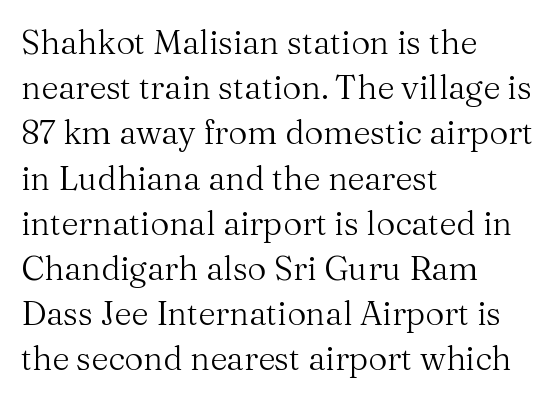
{"serif": "yes", "italic": "no", "bold": "no", "weight": "regular", "width": "normal", "stroke_contrast": "medium", "x_height": "medium", "monospaced": "no", "underline": "no", "align": "left", "line_spacing": "normal", "line_spacing_ratio": 1.37, "letter_spacing": "normal", "letter_spacing_em": 0.0, "glyph_px": 33}
